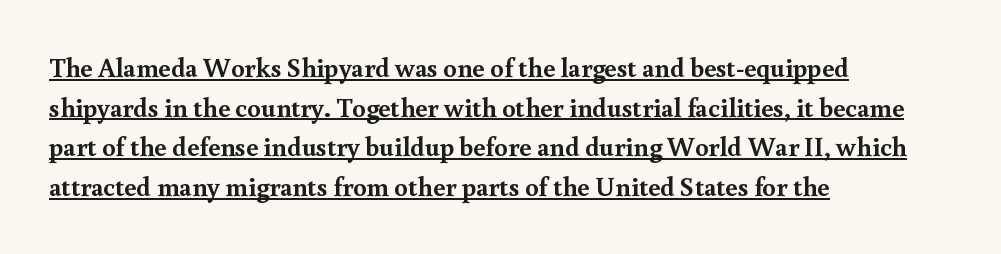
The image shows 27 px bold type, upright; set left-aligned, normal line spacing (1.47x), normal letter spacing, underlined.
